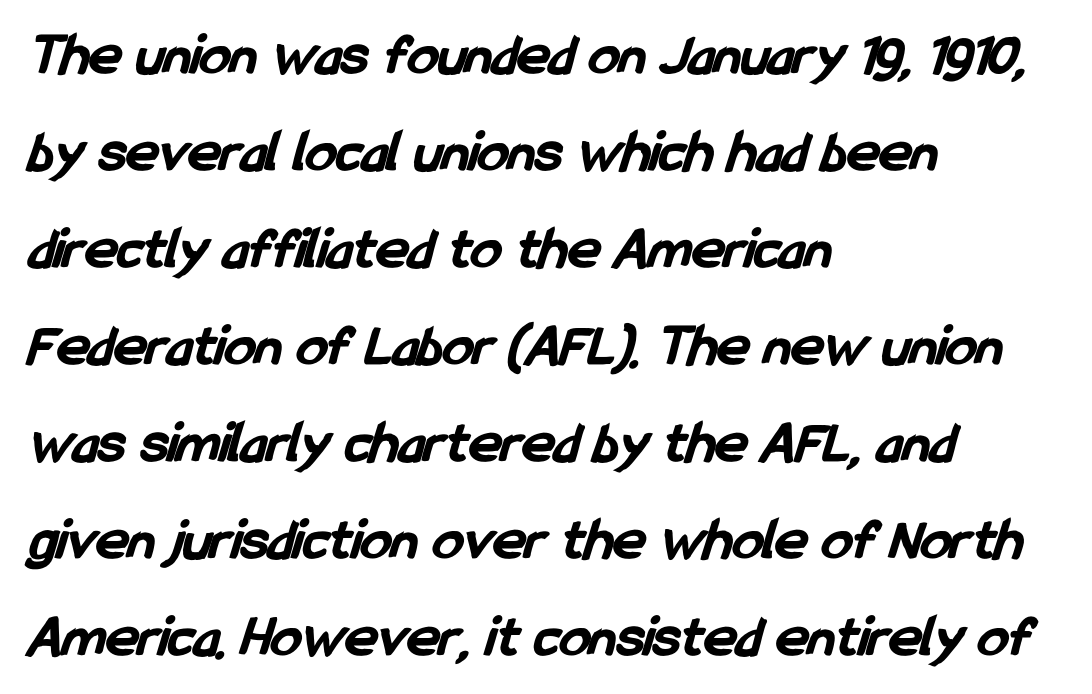
Q: Is the text bold? A: Yes.
Q: Is the typeface a serif or a sans-serif typeface? A: Sans-serif.
Q: Is the text underlined? A: No.
Q: How is the paragraph aligned? A: Left-aligned.
Q: Is the spacing between letters normal or unusually wide? A: Normal.
Q: Is the spacing between lines tight, normal or loose? A: Normal.
Q: Width (condensed, normal, or wide)? A: Condensed.
Q: Stroke contrast? A: Low.
Q: x-height? A: Medium.
Q: Monospaced? A: No.
